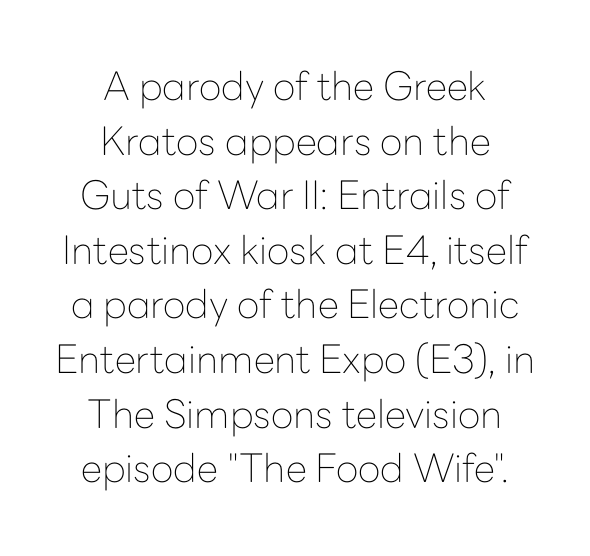
Each letter keeps its own natural width here, so spacing adapts to shape. Heft: none added — not bold. Tracking here is standard; glyphs follow each other at the usual distance. Regarding leading, the lines here are spaced in the standard way.
